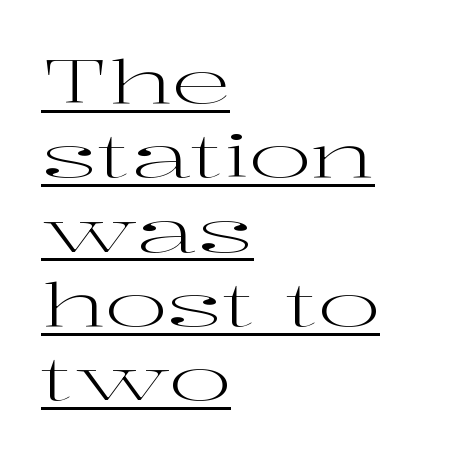
Q: Is the text bold? A: No.
Q: Is the text italic (slanted)? A: No, it is upright.
Q: Is the typeface a serif or a sans-serif typeface? A: Serif.
Q: Is the text underlined? A: Yes.
Q: How is the paragraph aligned? A: Left-aligned.
Q: Is the spacing between letters normal or unusually wide? A: Normal.
Q: Is the spacing between lines tight, normal or loose? A: Normal.
Q: Width (condensed, normal, or wide)? A: Wide.
Q: Stroke contrast? A: High.
Q: x-height? A: Medium.
Q: Monospaced? A: No.
